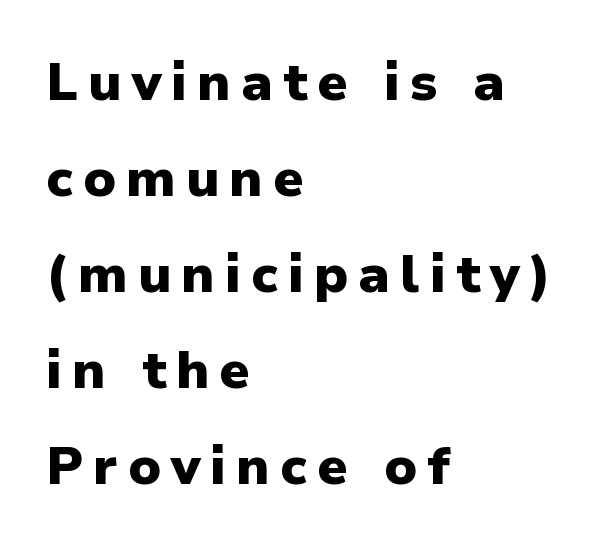
The font family rendered here belongs to the sans-serif group. Glance below the letters and you will spot only blank space. This is heavy type, rendered in bold. These lines are rendered in a variable-pitch font.
